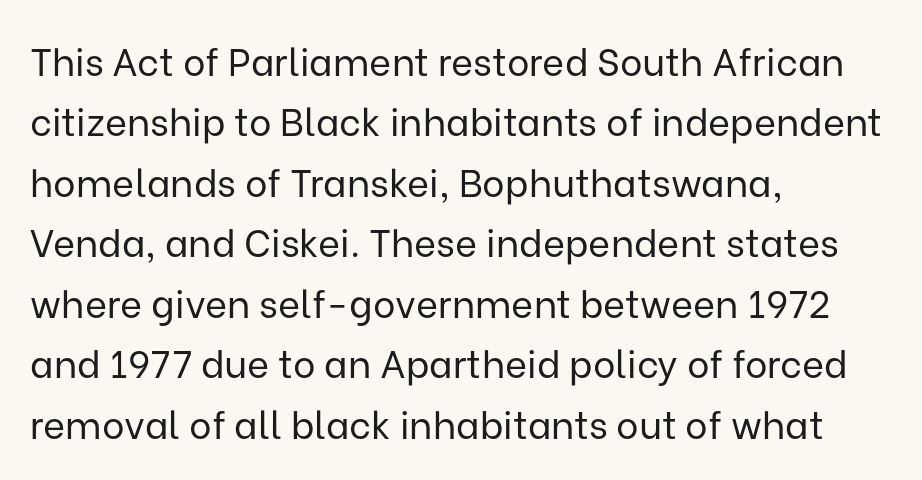
The image shows 38 px regular-weight sans-serif type, upright; set left-aligned, normal line spacing (1.59x), normal letter spacing, not underlined; low stroke contrast and a medium x-height.
